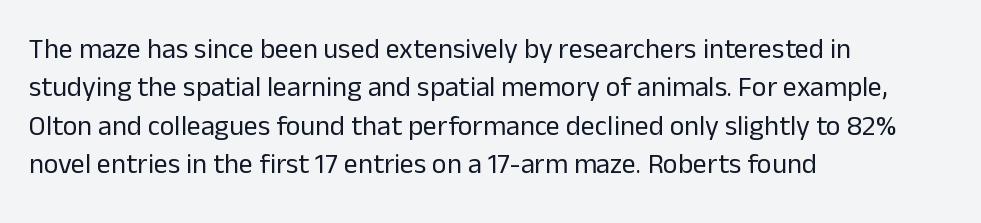
{"serif": "no", "italic": "no", "bold": "no", "weight": "regular", "width": "normal", "stroke_contrast": "low", "x_height": "medium", "monospaced": "no", "underline": "no", "align": "left", "line_spacing": "normal", "line_spacing_ratio": 1.37, "letter_spacing": "normal", "letter_spacing_em": 0.0, "glyph_px": 28}
